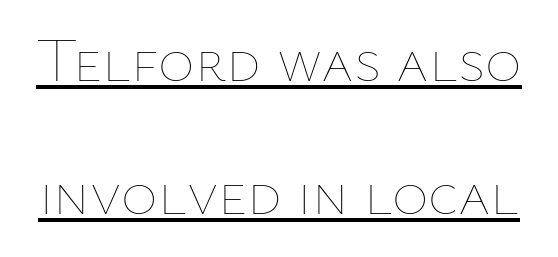
{"italic": "no", "bold": "no", "weight": "thin", "width": "normal", "stroke_contrast": "low", "x_height": "medium", "monospaced": "no", "underline": "yes", "line_spacing": "loose", "line_spacing_ratio": 2.15, "letter_spacing": "normal", "letter_spacing_em": 0.0, "glyph_px": 62}
